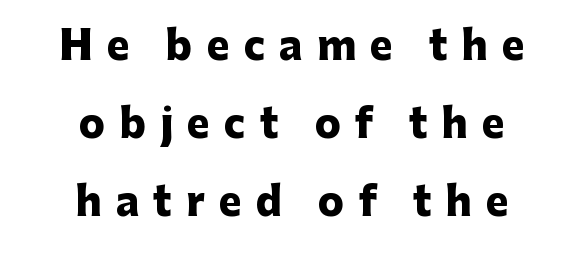
The rag falls on both sides of this text block equally. Rendered with straight, roman letterforms. The line texture is sparse and dotted thanks to wide tracking. These lines are composed in type without serifs. Note the varied advance widths — an 'i' is clearly narrower than an 'm'.
